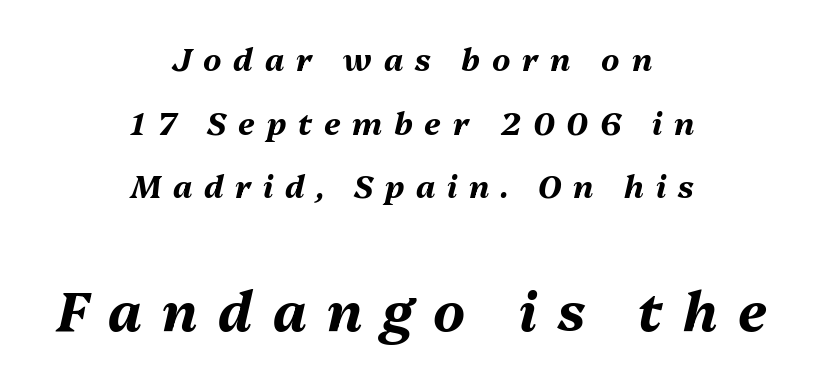
Every character sits at an angle, as italics do. The composition opens small and finishes big. Which margin do the lines hug? Neither — every line sits in the middle. On the weight axis this lands at bold, roughly 700. Descender tails drop into unmarked territory.
